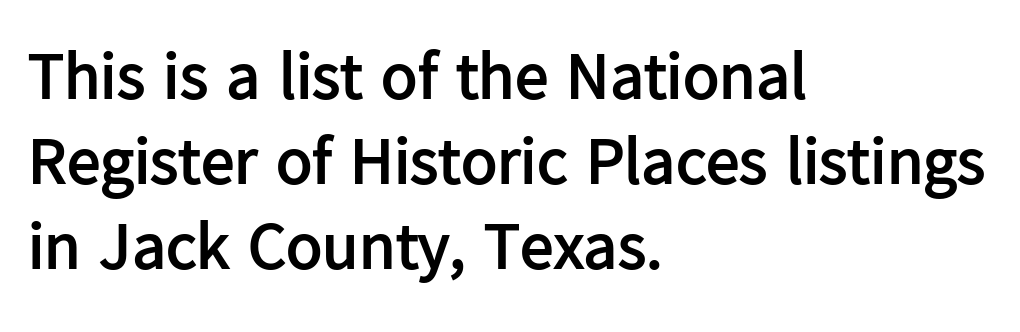
{"serif": "no", "italic": "no", "bold": "yes", "weight": "semibold", "width": "normal", "stroke_contrast": "low", "x_height": "medium", "monospaced": "no", "underline": "no", "align": "left", "line_spacing": "normal", "line_spacing_ratio": 1.27, "letter_spacing": "normal", "letter_spacing_em": 0.0, "glyph_px": 67}
